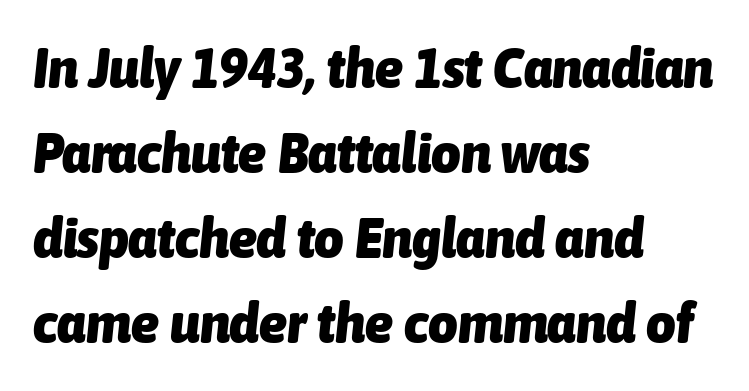
The image shows 57 px heavy, condensed type, italic (leaning right); set left-aligned, normal line spacing (1.49x), normal letter spacing, not underlined; low stroke contrast and a medium x-height.
